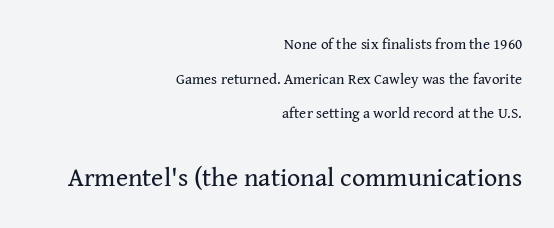
{"italic": "no", "bold": "no", "underline": "no", "align": "right", "line_spacing": "loose", "line_spacing_ratio": 2.31, "letter_spacing": "normal", "letter_spacing_em": 0.0, "larger_block": "second", "size_ratio": 1.73, "glyph_px": 26}
